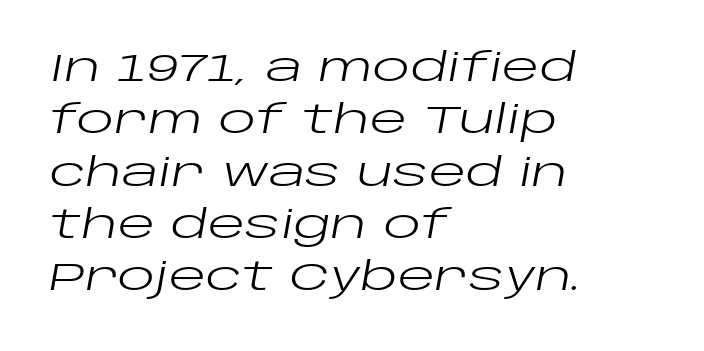
{"italic": "yes", "lean": "right", "slant_degrees": 10, "bold": "no", "weight": "regular", "width": "wide", "stroke_contrast": "low", "x_height": "large", "monospaced": "no", "underline": "no", "align": "left", "line_spacing": "normal", "line_spacing_ratio": 1.34, "letter_spacing": "normal", "letter_spacing_em": 0.0, "glyph_px": 39}
